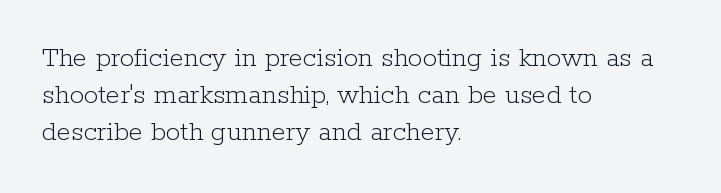
{"serif": "yes", "italic": "no", "bold": "no", "weight": "light", "width": "normal", "stroke_contrast": "low", "x_height": "medium", "monospaced": "no", "underline": "no", "align": "left", "line_spacing": "normal", "line_spacing_ratio": 1.28, "letter_spacing": "normal", "letter_spacing_em": 0.0, "glyph_px": 29}
